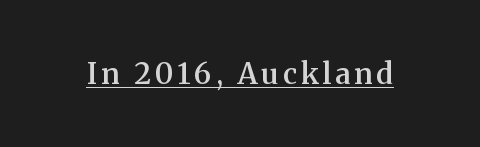
{"serif": "yes", "italic": "no", "bold": "semi", "weight": "semibold", "width": "normal", "stroke_contrast": "medium", "x_height": "medium", "monospaced": "no", "underline": "yes", "glyph_px": 29}
